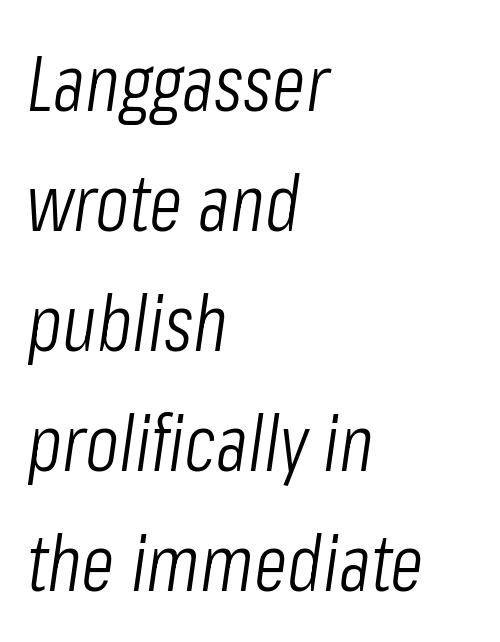
{"italic": "yes", "lean": "right", "slant_degrees": 8, "bold": "no", "weight": "light", "width": "condensed", "stroke_contrast": "low", "x_height": "medium", "monospaced": "no", "underline": "no", "align": "left", "line_spacing": "normal", "line_spacing_ratio": 1.54, "letter_spacing": "normal", "letter_spacing_em": 0.0, "glyph_px": 78}
